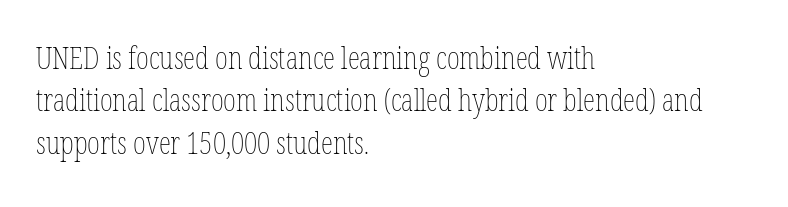
The image shows 31 px thin, condensed type, upright; set left-aligned, normal line spacing (1.37x), normal letter spacing, not underlined; low stroke contrast and a medium x-height.
